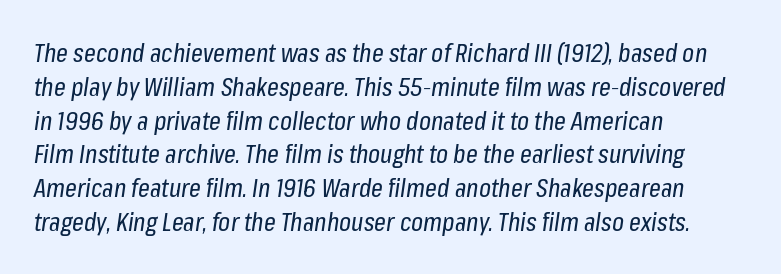
{"italic": "yes", "lean": "right", "slant_degrees": 8, "bold": "no", "underline": "no", "align": "left", "line_spacing": "normal", "line_spacing_ratio": 1.3, "letter_spacing": "normal", "letter_spacing_em": 0.0, "glyph_px": 26}
